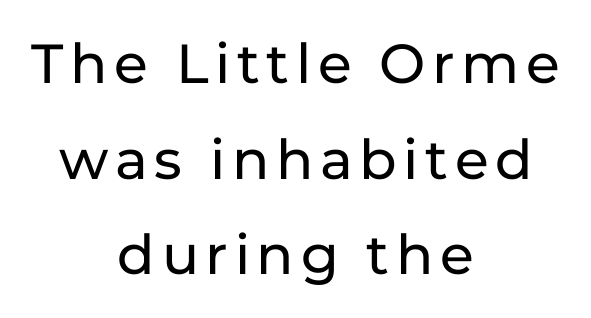
{"serif": "no", "italic": "no", "width": "normal", "stroke_contrast": "low", "x_height": "medium", "monospaced": "no", "underline": "no", "align": "center", "line_spacing_ratio": 1.74, "glyph_px": 55}
